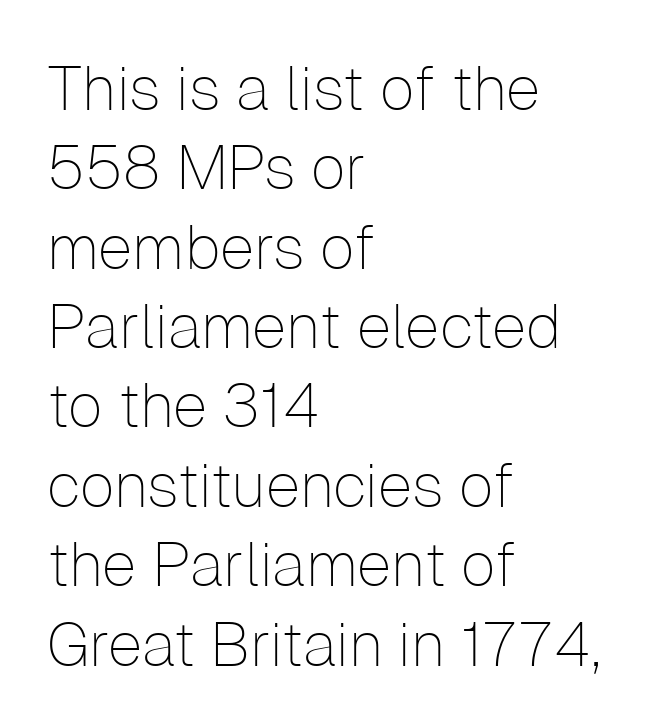
Caption: multi-line text, flush left, ragged right. Varying glyph widths throughout — classic text-font behaviour. Is this a heavy cut? Hardly; it is regular or lighter. In terms of letterform style, serifs are entirely absent. A roman cut, with each character standing at attention. Whoever set this chose a conventional vertical rhythm.
